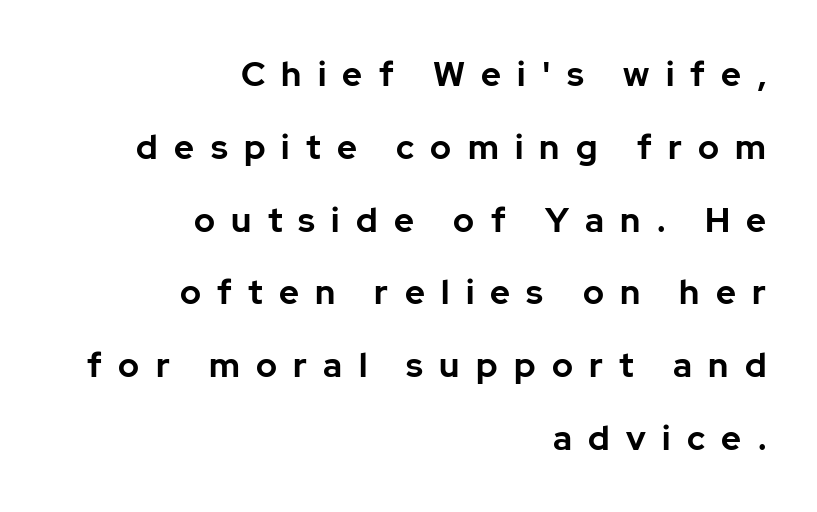
A sans-serif font was chosen for this passage. The face used here is proportionally spaced, like ordinary book or web type. The characters look thick and weighty, a clear bold. Is there any slant? The stems are plumb.
